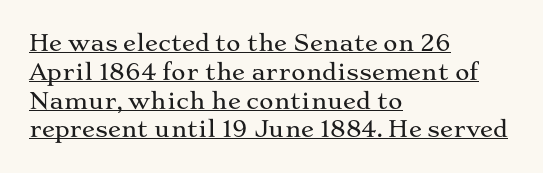
The image shows 22 px text type, upright; set left-aligned, normal line spacing (1.31x), normal letter spacing, underlined.
